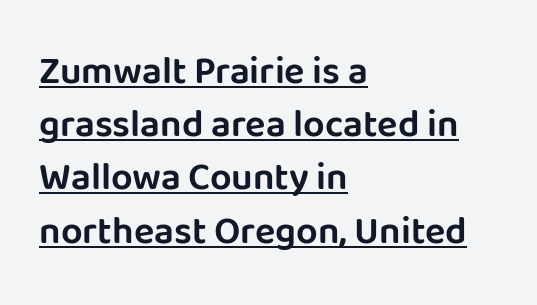
The image shows 38 px sans-serif type, upright; set left-aligned, normal line spacing (1.4x), normal letter spacing, underlined; low stroke contrast and a large x-height.
